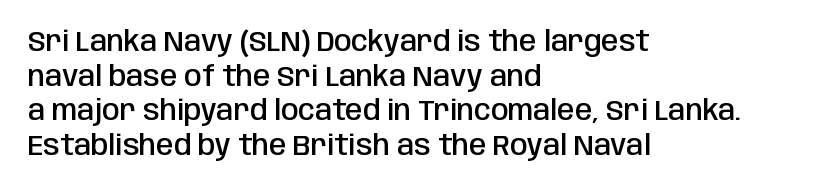
{"serif": "no", "italic": "no", "bold": "semi", "weight": "semibold", "width": "condensed", "stroke_contrast": "low", "x_height": "large", "monospaced": "no", "underline": "no", "align": "left", "line_spacing_ratio": 1.24, "letter_spacing": "normal", "letter_spacing_em": 0.0, "glyph_px": 28}
